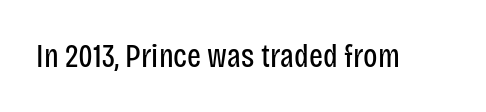
Q: Is the text bold? A: No.
Q: Is the text italic (slanted)? A: No, it is upright.
Q: Is the typeface a serif or a sans-serif typeface? A: Sans-serif.
Q: Is the text underlined? A: No.
Q: Is the spacing between letters normal or unusually wide? A: Normal.
Q: Width (condensed, normal, or wide)? A: Condensed.
Q: Stroke contrast? A: Low.
Q: x-height? A: Large.
Q: Monospaced? A: No.
